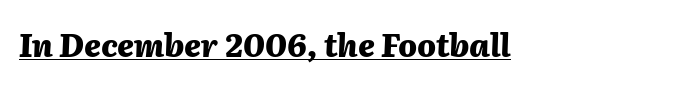
{"italic": "yes", "lean": "right", "slant_degrees": 2, "bold": "yes", "weight": "heavy", "width": "normal", "stroke_contrast": "medium", "x_height": "medium", "monospaced": "no", "underline": "yes", "letter_spacing": "normal", "letter_spacing_em": 0.0, "glyph_px": 31}
